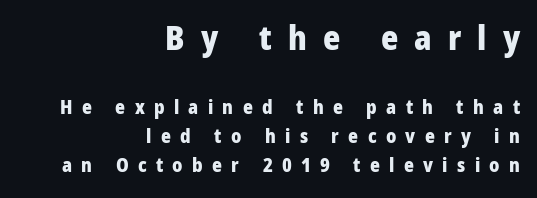
{"serif": "no", "italic": "no", "bold": "yes", "weight": "heavy", "width": "condensed", "stroke_contrast": "low", "x_height": "large", "monospaced": "no", "underline": "no", "align": "right", "line_spacing": "normal", "line_spacing_ratio": 1.55, "letter_spacing": "wide", "letter_spacing_em": 0.49, "larger_block": "first", "size_ratio": 1.74, "glyph_px": 33}
